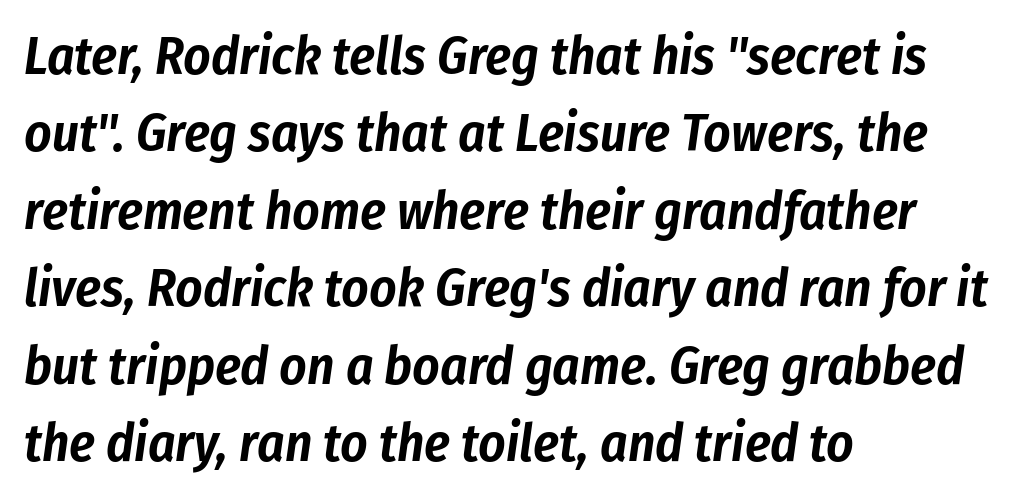
Nothing unusual about the tracking: characters are spaced as the font intends. Do the characters align in a grid? No, the font is proportional. Descenders are the only things crossing below the line. These lines sit exactly where default settings would place them. Where is the straight margin? On the left. The rendering applies a slant to the glyphs.
